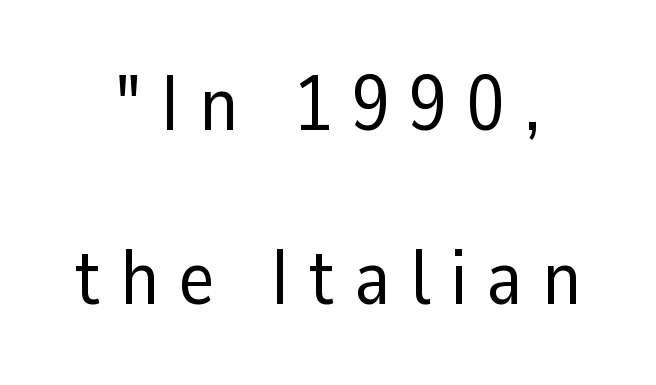
Q: Is the text bold? A: No.
Q: Is the text italic (slanted)? A: No, it is upright.
Q: Is the typeface a serif or a sans-serif typeface? A: Sans-serif.
Q: Is the text underlined? A: No.
Q: Is the spacing between letters normal or unusually wide? A: Unusually wide.
Q: Is the spacing between lines tight, normal or loose? A: Loose.
Q: Width (condensed, normal, or wide)? A: Normal.
Q: Stroke contrast? A: Low.
Q: x-height? A: Medium.
Q: Monospaced? A: No.
